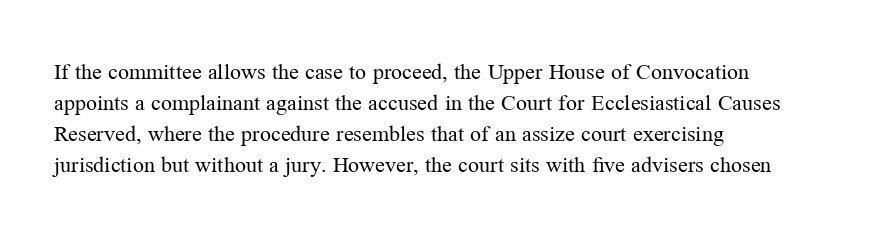
{"italic": "no", "bold": "no", "underline": "no", "align": "left", "line_spacing": "normal", "line_spacing_ratio": 1.41, "letter_spacing": "normal", "letter_spacing_em": 0.0, "glyph_px": 22}
